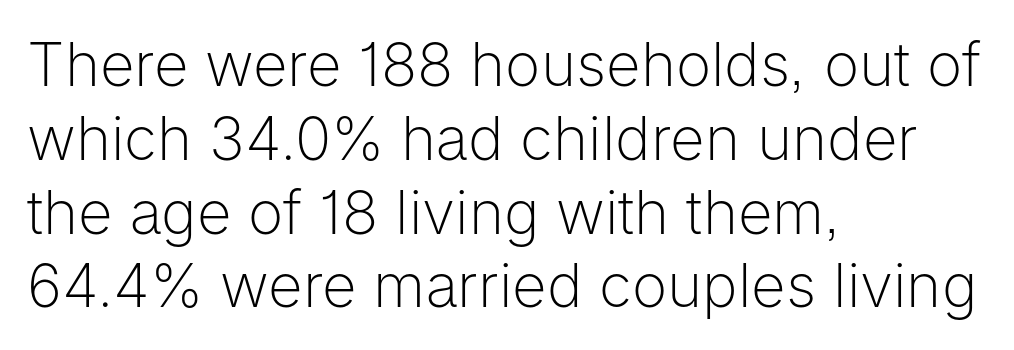
{"serif": "no", "italic": "no", "bold": "no", "weight": "light", "width": "normal", "stroke_contrast": "low", "x_height": "medium", "monospaced": "no", "underline": "no", "align": "left", "line_spacing_ratio": 1.23, "letter_spacing": "normal", "letter_spacing_em": 0.0, "glyph_px": 60}
